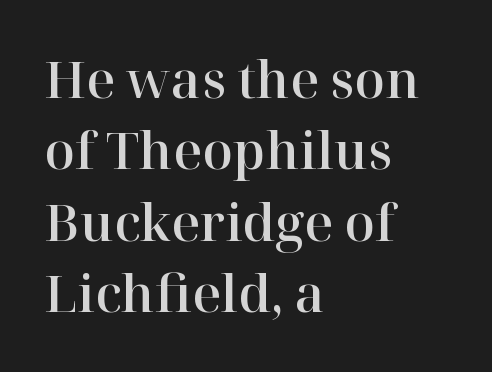
The image shows 50 px serif type, upright; set left-aligned, normal line spacing (1.43x), normal letter spacing, not underlined; high stroke contrast and a medium x-height.
